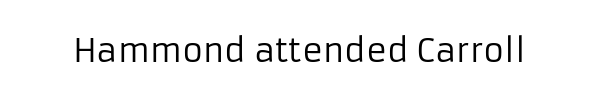
Q: Is the text bold? A: No.
Q: Is the text italic (slanted)? A: No, it is upright.
Q: Is the typeface a serif or a sans-serif typeface? A: Sans-serif.
Q: Is the text underlined? A: No.
Q: Is the spacing between letters normal or unusually wide? A: Normal.
Q: Width (condensed, normal, or wide)? A: Normal.
Q: Stroke contrast? A: Low.
Q: x-height? A: Medium.
Q: Monospaced? A: No.
